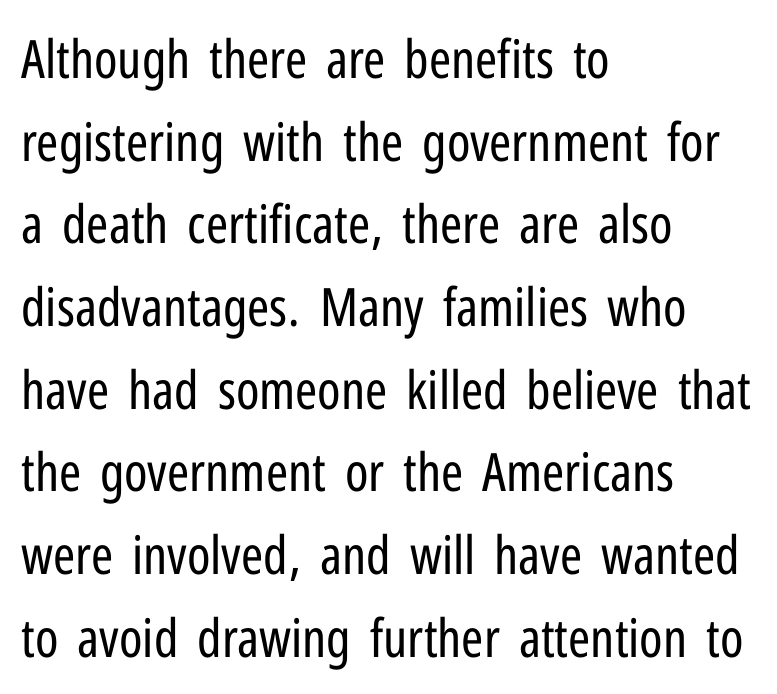
Is this a sans? Yes — the strokes have no serifs. These lines are rendered in a variable-pitch font. Honestly, the row spacing looks completely unremarkable. Rule under the text: the space is simply empty. Observe the ordinary spacing: letters are neighbours, not strangers. Which margin do the lines hug? The left one — the right edge is uneven.
